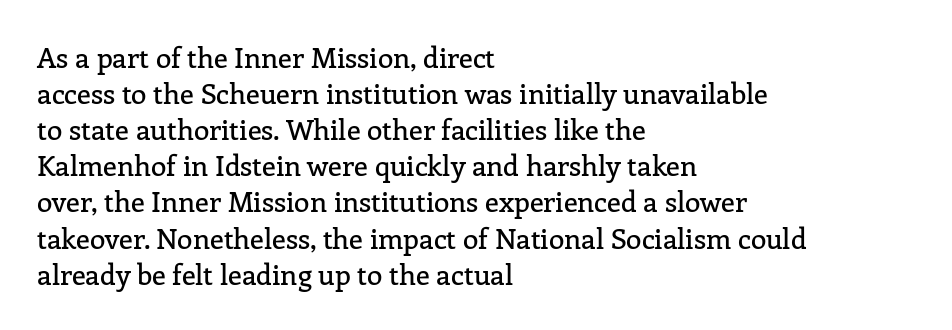
The font's upright variant was chosen for this text. Every row of glyphs begins at an identical x-position on the left. Interline gaps are of average width in this sample. Has an underline been added? It has not. Small tapered or slab feet sit at the stroke ends, so this counts as serif. Inter-character spacing is left at the font's built-in metrics.
